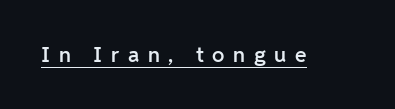
The image shows 21 px text type, upright; set unusually wide letter spacing (+0.41 em), underlined.
